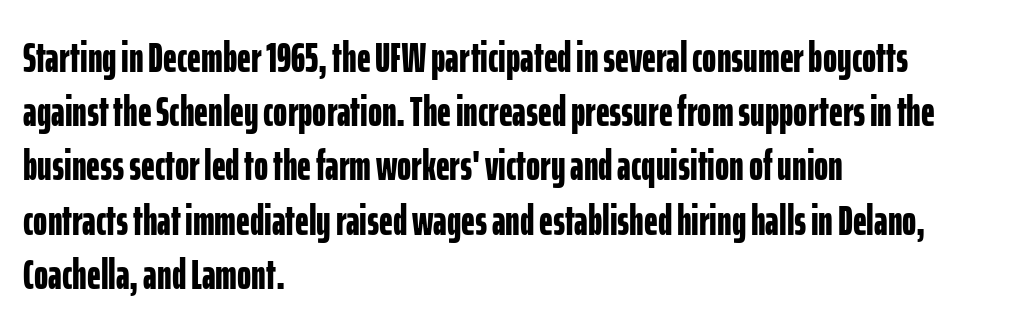
Notice how descenders clear the ascenders below comfortably — that's standard leading. Every character sits straight up, as roman type does. Proportional: the letters do not fall into vertical columns. These lines keep a tight, regular rhythm from letter to letter. Layout note: lines flush left.
